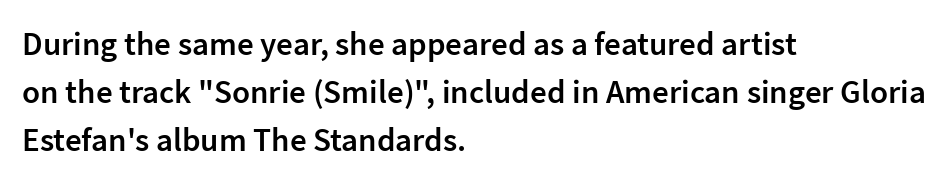
Regular leading. A clean baseline with only descenders dipping below it. You can tell it's not italic because the verticals are truly vertical. The line texture is even and compact thanks to regular tracking.
